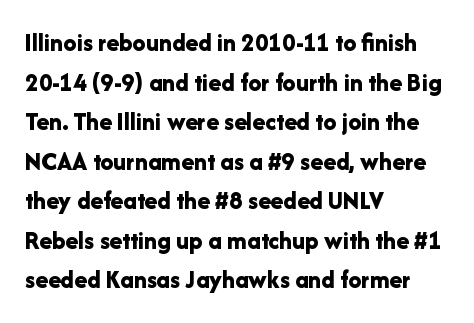
Q: Is the text bold? A: Yes.
Q: Is the text italic (slanted)? A: No, it is upright.
Q: Is the text underlined? A: No.
Q: How is the paragraph aligned? A: Left-aligned.
Q: Is the spacing between letters normal or unusually wide? A: Normal.
Q: Is the spacing between lines tight, normal or loose? A: Normal.
